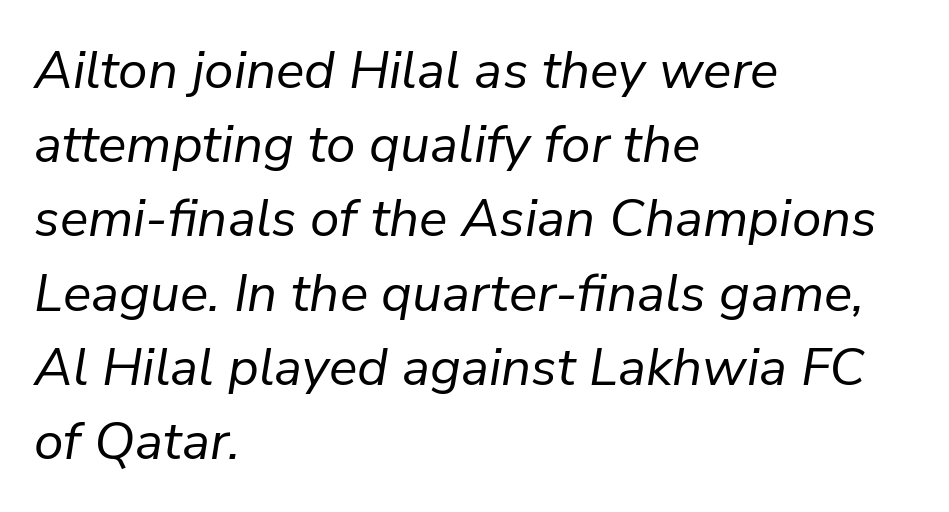
Quick note: italic. Every row of glyphs begins at an identical x-position on the left. Each letter keeps its own natural width here, so spacing adapts to shape. Honestly, there is no underline to notice here at all. Standard letterfit; no display-style spreading of the glyphs. Baseline-to-baseline distance is the conventional proportion of letter height.
